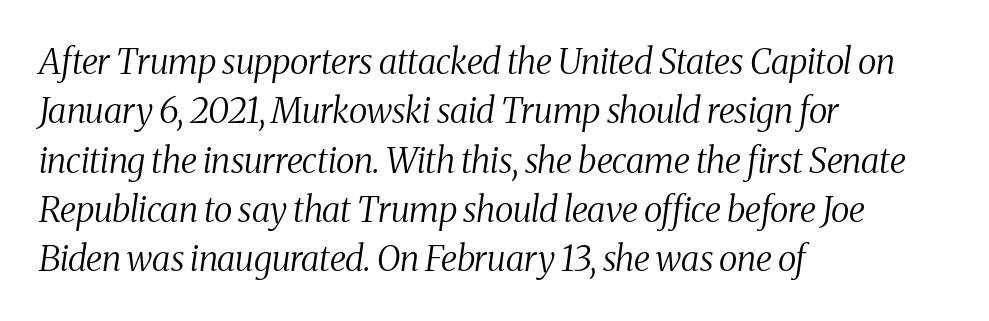
{"serif": "yes", "italic": "yes", "lean": "right", "slant_degrees": 8, "bold": "no", "weight": "regular", "width": "condensed", "stroke_contrast": "medium", "x_height": "medium", "monospaced": "no", "underline": "no", "align": "left", "line_spacing": "normal", "line_spacing_ratio": 1.41, "letter_spacing": "normal", "letter_spacing_em": 0.0, "glyph_px": 35}
